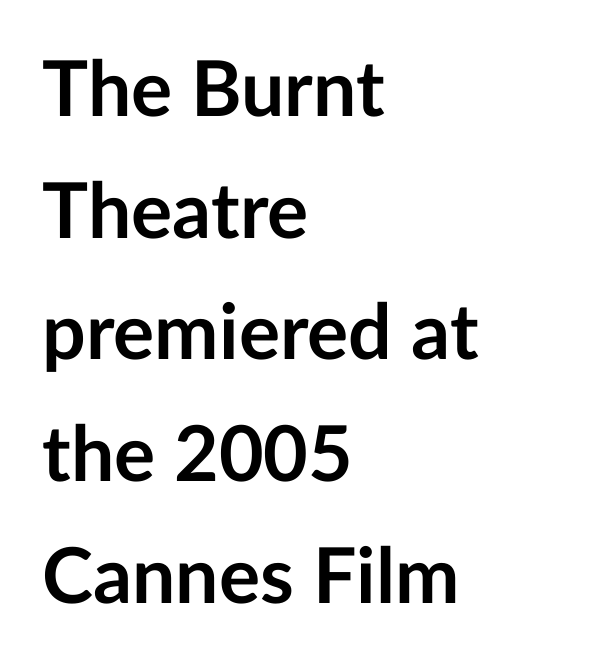
The image shows 77 px semibold sans-serif type, upright; set left-aligned, normal line spacing (1.58x), normal letter spacing, not underlined; low stroke contrast and a medium x-height.
